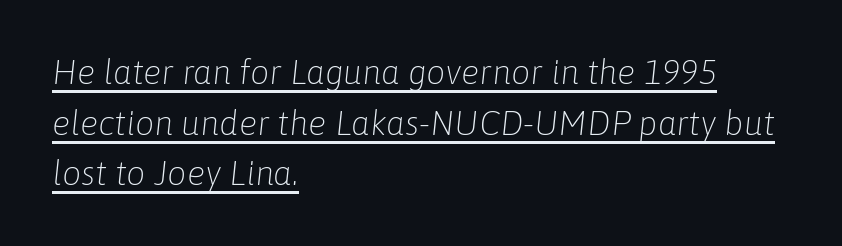
The image shows 34 px light type, italic (leaning right); set left-aligned, normal line spacing (1.49x), normal letter spacing, underlined; low stroke contrast and a medium x-height.
